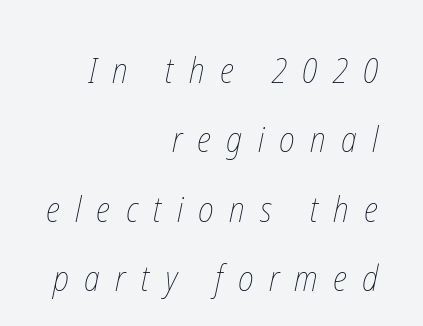
The image shows 35 px thin, condensed type; set right-aligned, loose line spacing (1.98x), unusually wide letter spacing (+0.44 em), not underlined; low stroke contrast and a medium x-height.
